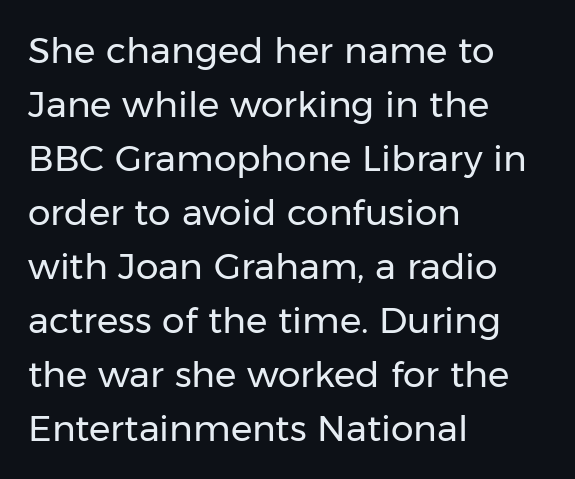
Q: Is the text bold? A: No.
Q: Is the text italic (slanted)? A: No, it is upright.
Q: Is the typeface a serif or a sans-serif typeface? A: Sans-serif.
Q: Is the text underlined? A: No.
Q: How is the paragraph aligned? A: Left-aligned.
Q: Is the spacing between letters normal or unusually wide? A: Normal.
Q: Is the spacing between lines tight, normal or loose? A: Normal.
Q: Width (condensed, normal, or wide)? A: Normal.
Q: Stroke contrast? A: Low.
Q: x-height? A: Medium.
Q: Monospaced? A: No.
